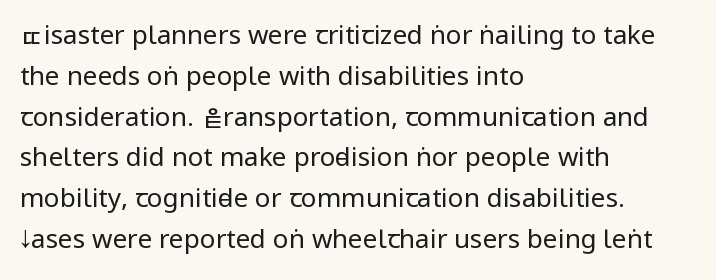
The gap between lines stays unmarked. No extra tracking has been applied to these lines. Does the leading feel generous? No, just average. Short and long lines alike share a common starting point at left.
